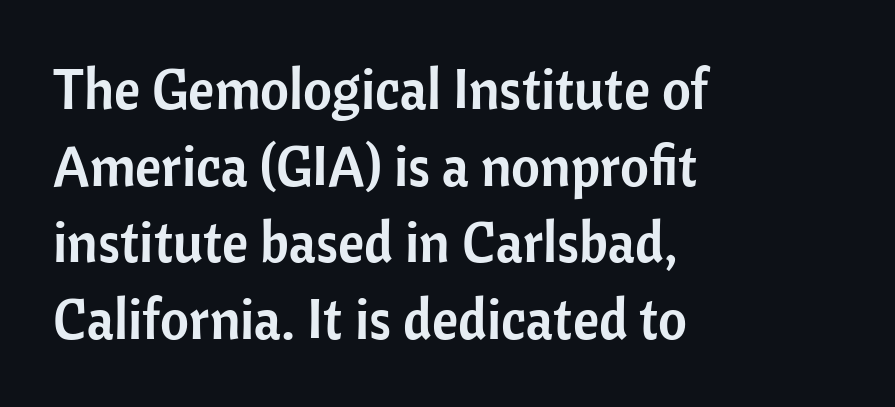
Q: Is the text italic (slanted)? A: No, it is upright.
Q: Is the typeface a serif or a sans-serif typeface? A: Sans-serif.
Q: Is the text underlined? A: No.
Q: How is the paragraph aligned? A: Left-aligned.
Q: Is the spacing between letters normal or unusually wide? A: Normal.
Q: Is the spacing between lines tight, normal or loose? A: Normal.
Q: Width (condensed, normal, or wide)? A: Normal.
Q: Stroke contrast? A: Low.
Q: x-height? A: Medium.
Q: Monospaced? A: No.
